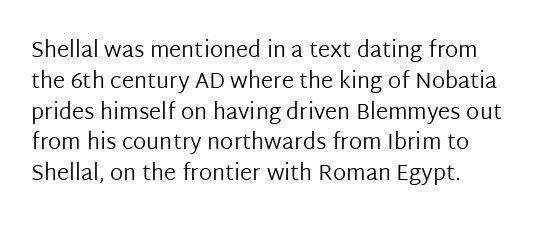
The line texture is even and compact thanks to regular tracking. Weight: not bold — regular or lighter. Bare-footed words on every line. Italic: no, the glyphs are upright roman. Normally led — the rows are evenly, conventionally spaced.
